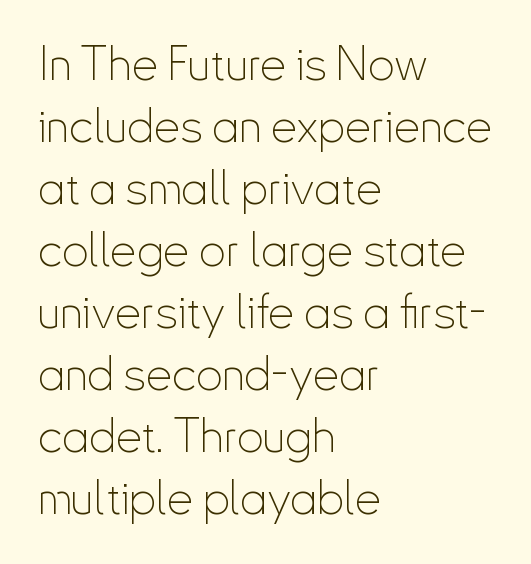
The image shows 47 px thin, condensed sans-serif type, upright; set left-aligned, normal line spacing (1.32x), normal letter spacing, not underlined; low stroke contrast and a small x-height.
